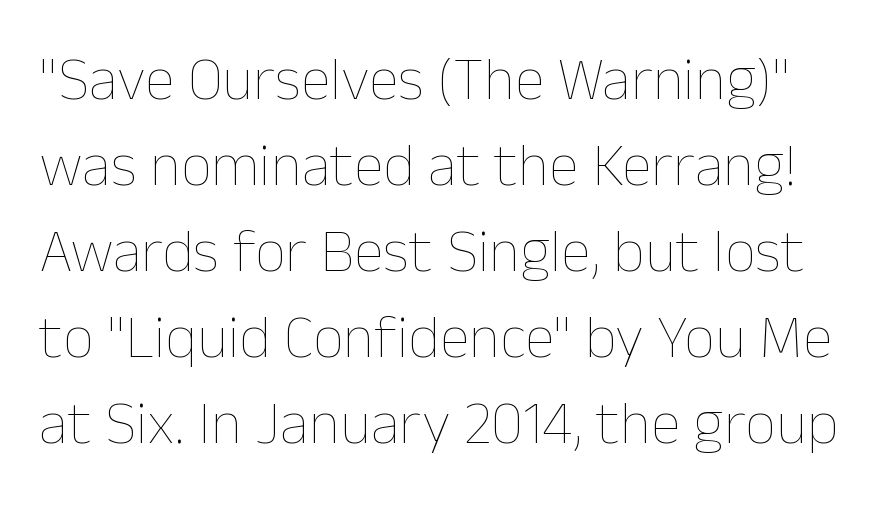
These lines keep a tight, regular rhythm from letter to letter. Tall strokes in this sample are plumb rather than angled. Nobody drew a line under any word here. Regarding leading, the lines here are spaced in the standard way.
